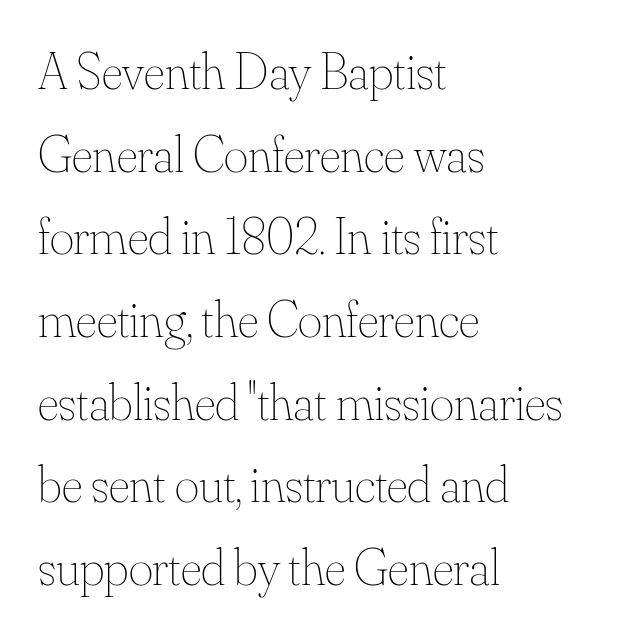
No word sits above an underline. Each line starts at the same left margin while the right side varies. The face used here is proportionally spaced, like ordinary book or web type. This is roman type, the default non-slanted kind. The space between consecutive lines is moderate. Weight class: somewhere from thin through regular.
